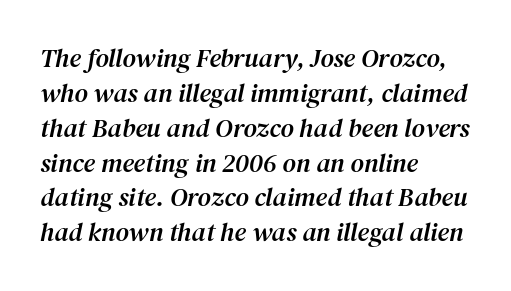
The image shows 26 px text type, italic (leaning right); set left-aligned, normal line spacing (1.34x), normal letter spacing, not underlined.
